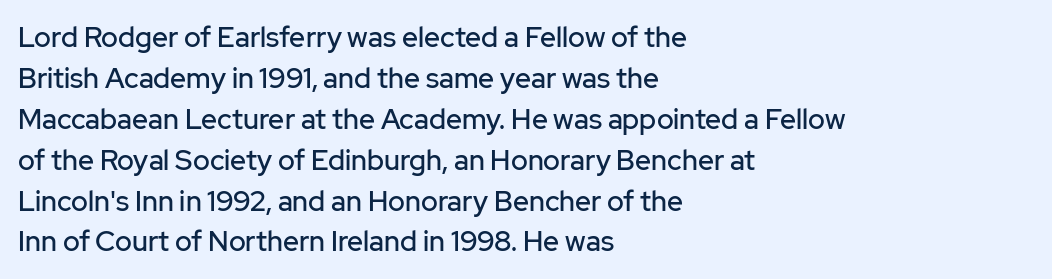
The image shows 28 px sans-serif type, upright; set left-aligned, normal line spacing (1.46x), normal letter spacing, not underlined; low stroke contrast and a medium x-height.
